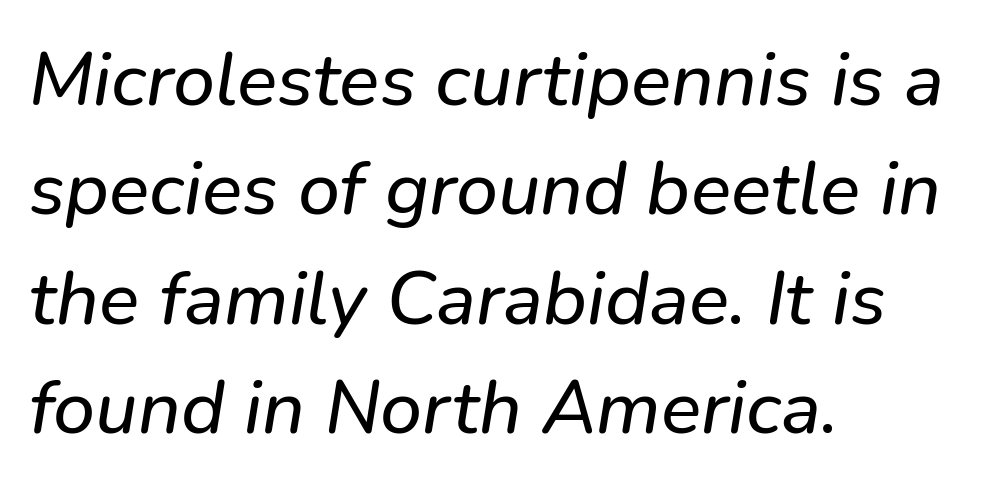
{"italic": "yes", "lean": "right", "slant_degrees": 9, "width": "normal", "stroke_contrast": "low", "x_height": "medium", "monospaced": "no", "underline": "no", "align": "left", "line_spacing": "normal", "line_spacing_ratio": 1.46, "letter_spacing": "normal", "letter_spacing_em": 0.0, "glyph_px": 75}
